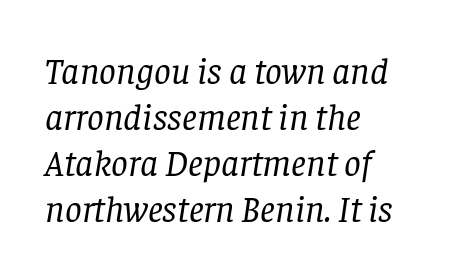
{"serif": "yes", "italic": "yes", "lean": "right", "slant_degrees": 8, "bold": "no", "weight": "regular", "width": "normal", "stroke_contrast": "low", "x_height": "large", "monospaced": "no", "underline": "no", "align": "left", "line_spacing_ratio": 1.24, "letter_spacing": "normal", "letter_spacing_em": 0.0, "glyph_px": 37}
